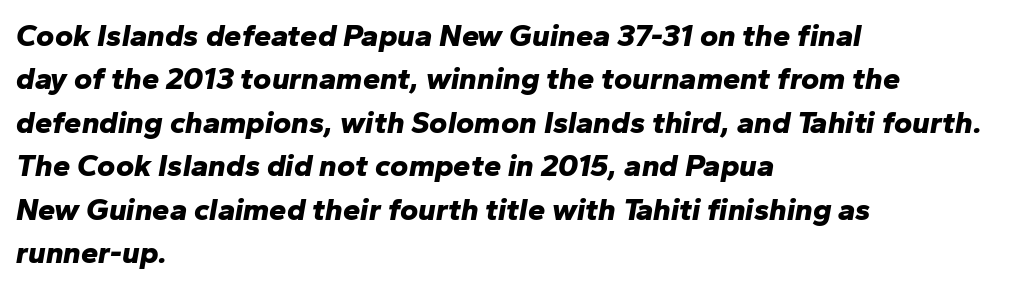
The image shows 31 px bold type, italic (leaning right); set left-aligned, normal line spacing (1.4x), normal letter spacing, not underlined; low stroke contrast and a medium x-height.
